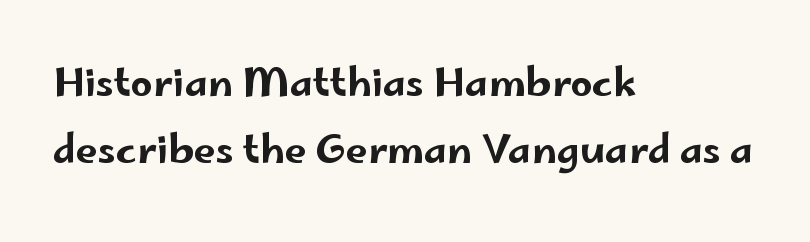
The image shows 39 px wide sans-serif type, upright; set left-aligned, line spacing 1.72x, normal letter spacing, not underlined; low stroke contrast and a small x-height.
